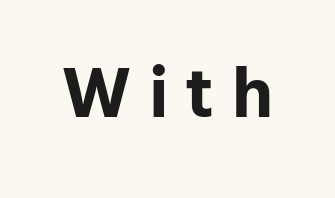
The image shows 71 px bold sans-serif type, upright; set unusually wide letter spacing (+0.25 em), not underlined; low stroke contrast and a medium x-height.
